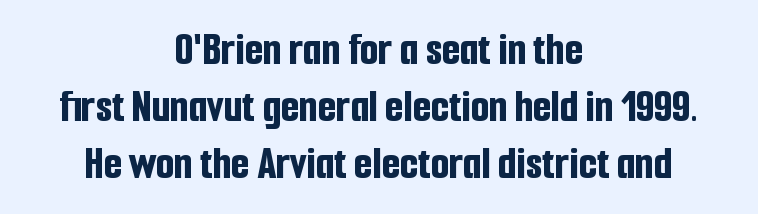
{"serif": "no", "italic": "no", "bold": "yes", "weight": "bold", "width": "condensed", "stroke_contrast": "low", "x_height": "medium", "monospaced": "no", "underline": "no", "align": "center", "line_spacing_ratio": 1.21, "letter_spacing": "normal", "letter_spacing_em": 0.0, "glyph_px": 47}
